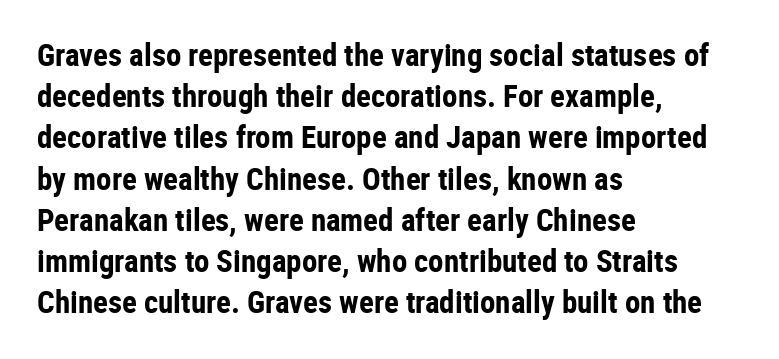
The image shows 31 px bold, condensed sans-serif type, upright; set left-aligned, normal line spacing (1.33x), normal letter spacing, not underlined; low stroke contrast and a medium x-height.
